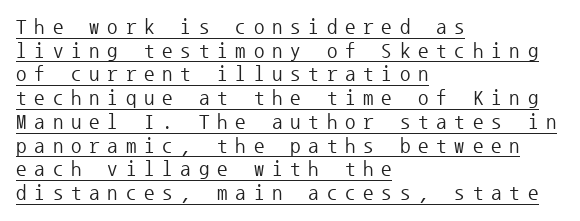
Q: Is the text bold? A: No.
Q: Is the text italic (slanted)? A: No, it is upright.
Q: Is the text underlined? A: Yes.
Q: How is the paragraph aligned? A: Left-aligned.
Q: Is the spacing between letters normal or unusually wide? A: Unusually wide.
Q: Is the spacing between lines tight, normal or loose? A: Tight.
